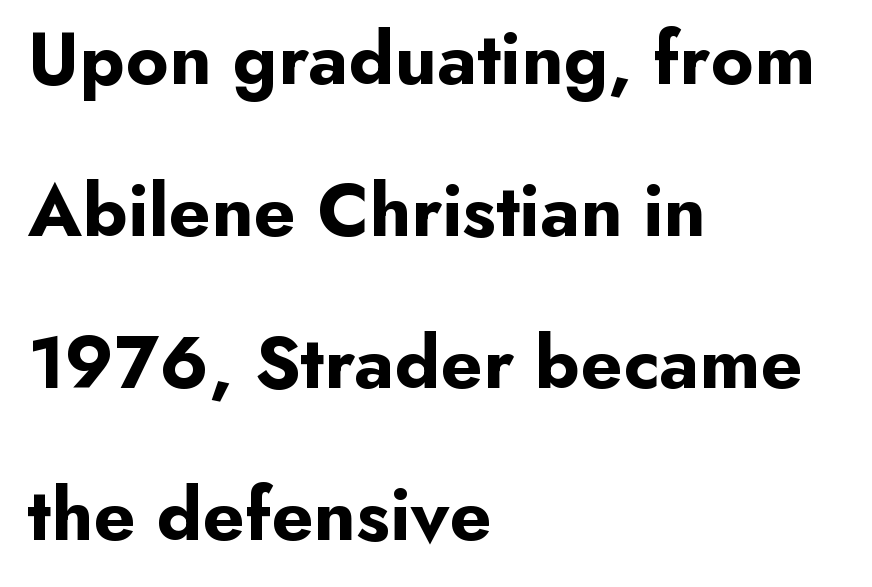
{"serif": "no", "italic": "no", "bold": "yes", "weight": "bold", "width": "normal", "stroke_contrast": "low", "x_height": "small", "monospaced": "no", "underline": "no", "align": "left", "line_spacing": "loose", "line_spacing_ratio": 2.0, "letter_spacing": "normal", "letter_spacing_em": 0.0, "glyph_px": 76}
